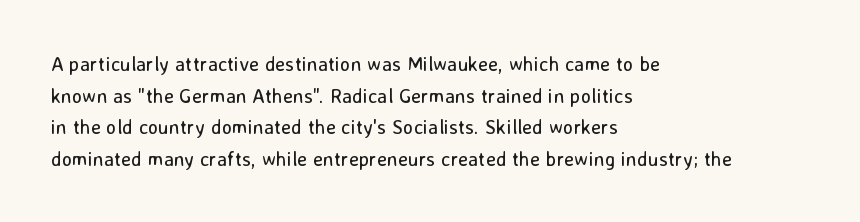
Q: Is the text bold? A: No.
Q: Is the text italic (slanted)? A: No, it is upright.
Q: Is the text underlined? A: No.
Q: How is the paragraph aligned? A: Left-aligned.
Q: Is the spacing between letters normal or unusually wide? A: Normal.
Q: Is the spacing between lines tight, normal or loose? A: Normal.
